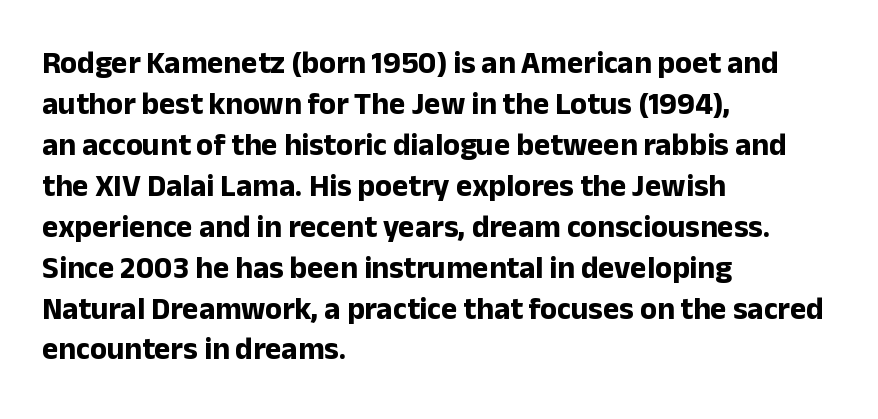
Q: Is the text bold? A: Yes.
Q: Is the text italic (slanted)? A: No, it is upright.
Q: Is the typeface a serif or a sans-serif typeface? A: Sans-serif.
Q: Is the text underlined? A: No.
Q: How is the paragraph aligned? A: Left-aligned.
Q: Is the spacing between letters normal or unusually wide? A: Normal.
Q: Is the spacing between lines tight, normal or loose? A: Normal.
Q: Width (condensed, normal, or wide)? A: Normal.
Q: Stroke contrast? A: Low.
Q: x-height? A: Medium.
Q: Monospaced? A: No.
